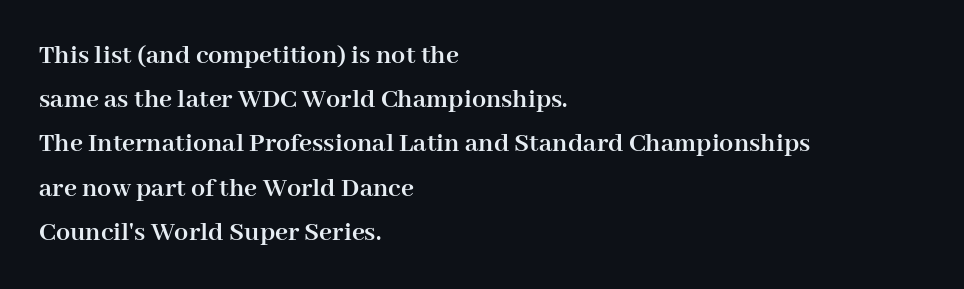
The image shows 28 px semibold serif type, upright; set left-aligned, normal line spacing (1.58x), normal letter spacing, not underlined; high stroke contrast and a medium x-height.
